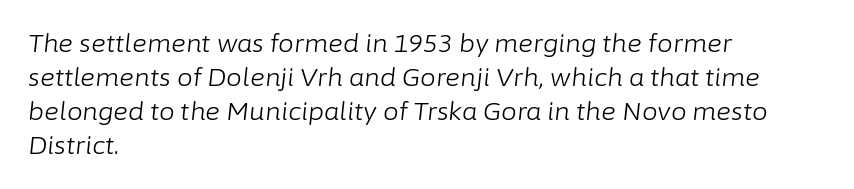
{"italic": "yes", "lean": "right", "slant_degrees": 6, "bold": "no", "underline": "no", "align": "left", "line_spacing": "normal", "line_spacing_ratio": 1.36, "letter_spacing": "normal", "letter_spacing_em": 0.0, "glyph_px": 25}
